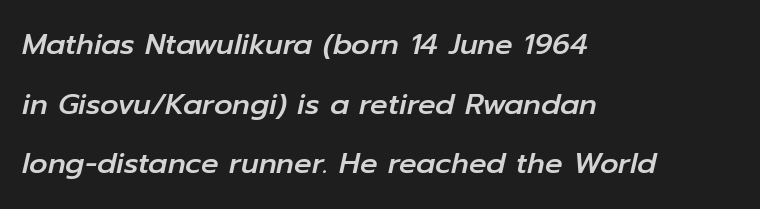
The image shows 29 px text type, italic (leaning right); set left-aligned, loose line spacing (2.06x), normal letter spacing, not underlined; low stroke contrast and a medium x-height.
